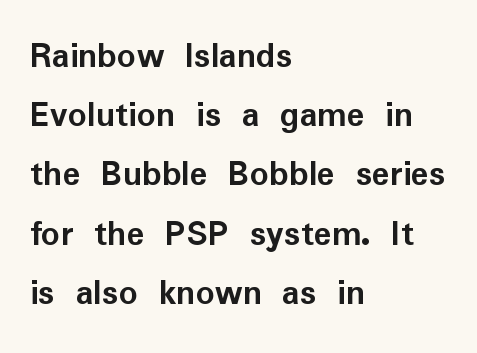
{"serif": "no", "italic": "no", "bold": "yes", "weight": "semibold", "width": "normal", "stroke_contrast": "low", "x_height": "medium", "monospaced": "no", "underline": "no", "align": "left", "line_spacing": "normal", "line_spacing_ratio": 1.6, "letter_spacing": "normal", "letter_spacing_em": 0.0, "glyph_px": 37}
